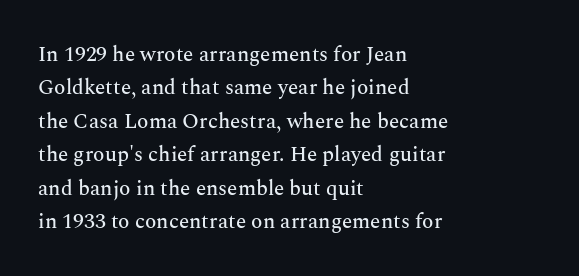
Q: Is the text italic (slanted)? A: No, it is upright.
Q: Is the text underlined? A: No.
Q: How is the paragraph aligned? A: Left-aligned.
Q: Is the spacing between letters normal or unusually wide? A: Normal.
Q: Is the spacing between lines tight, normal or loose? A: Normal.
